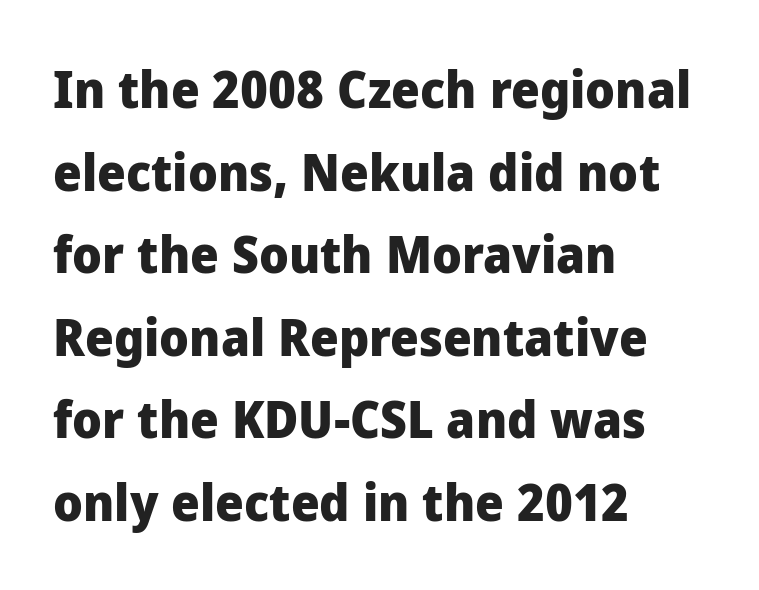
The image shows 51 px heavy sans-serif type, upright; set left-aligned, normal line spacing (1.62x), normal letter spacing, not underlined; low stroke contrast and a medium x-height.
